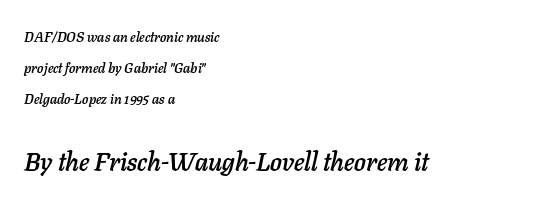
{"italic": "yes", "lean": "right", "slant_degrees": 11, "underline": "no", "align": "left", "line_spacing": "loose", "line_spacing_ratio": 2.21, "letter_spacing": "normal", "letter_spacing_em": 0.0, "larger_block": "second", "size_ratio": 1.86, "glyph_px": 26}
